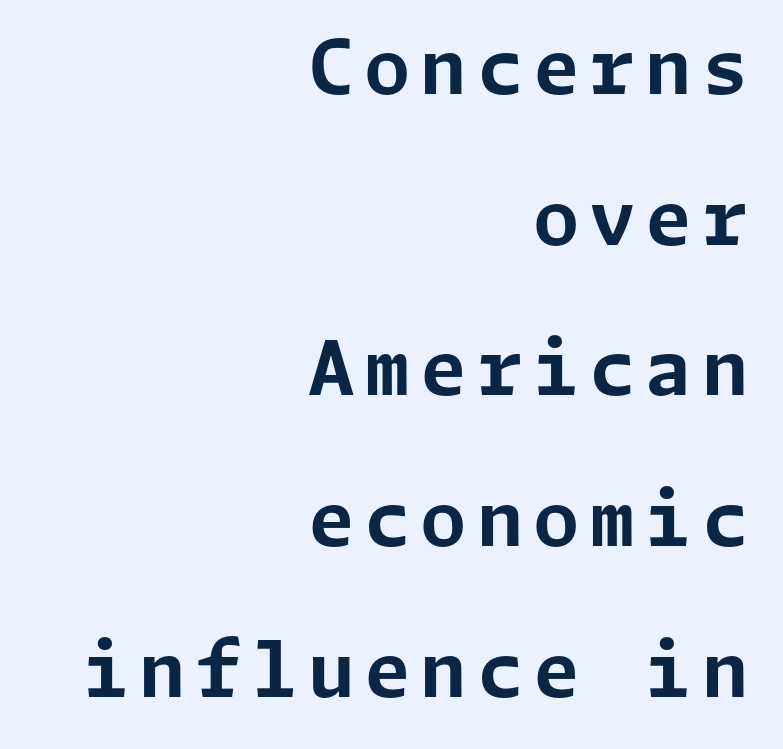
Q: Is the text bold? A: Yes.
Q: Is the text italic (slanted)? A: No, it is upright.
Q: Is the typeface a serif or a sans-serif typeface? A: Sans-serif.
Q: Is the text underlined? A: No.
Q: How is the paragraph aligned? A: Right-aligned.
Q: Is the spacing between lines tight, normal or loose? A: Loose.
Q: Width (condensed, normal, or wide)? A: Normal.
Q: Stroke contrast? A: Low.
Q: x-height? A: Medium.
